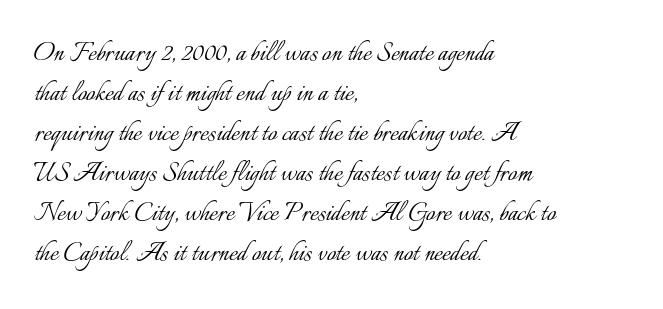
Q: Is the text bold? A: No.
Q: Is the text italic (slanted)? A: Yes.
Q: Is the text underlined? A: No.
Q: How is the paragraph aligned? A: Left-aligned.
Q: Is the spacing between letters normal or unusually wide? A: Normal.
Q: Is the spacing between lines tight, normal or loose? A: Normal.
Q: Width (condensed, normal, or wide)? A: Normal.
Q: Stroke contrast? A: Low.
Q: x-height? A: Small.
Q: Monospaced? A: No.
